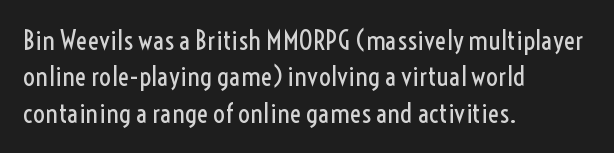
Q: Is the text bold? A: No.
Q: Is the text italic (slanted)? A: No, it is upright.
Q: Is the text underlined? A: No.
Q: How is the paragraph aligned? A: Left-aligned.
Q: Is the spacing between letters normal or unusually wide? A: Normal.
Q: Is the spacing between lines tight, normal or loose? A: Normal.
